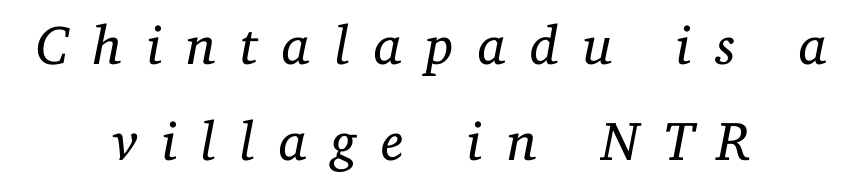
Q: Is the text bold? A: No.
Q: Is the text italic (slanted)? A: Yes, it leans right by about 11 degrees.
Q: Is the typeface a serif or a sans-serif typeface? A: Serif.
Q: Is the text underlined? A: No.
Q: How is the paragraph aligned? A: Centered.
Q: Is the spacing between letters normal or unusually wide? A: Unusually wide.
Q: Width (condensed, normal, or wide)? A: Normal.
Q: Stroke contrast? A: Low.
Q: x-height? A: Medium.
Q: Monospaced? A: No.
